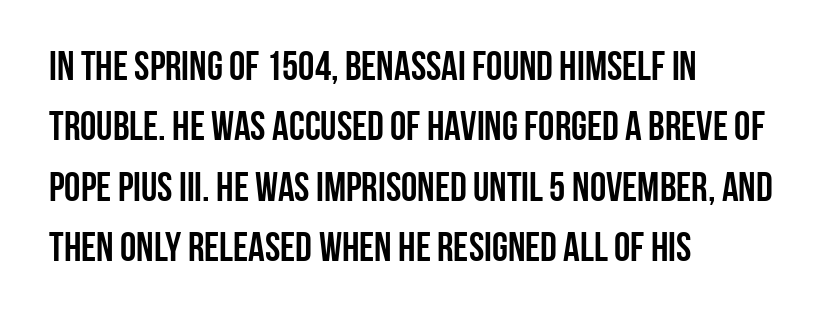
Horizontally, the lines are justified to the leading edge only. Every stem runs plumb, perpendicular to the baseline. Horizontal bands of white between lines are of average thickness. Note the varied advance widths — an 'i' is clearly narrower than an 'm'. There is no visible air inserted between adjacent glyphs.
